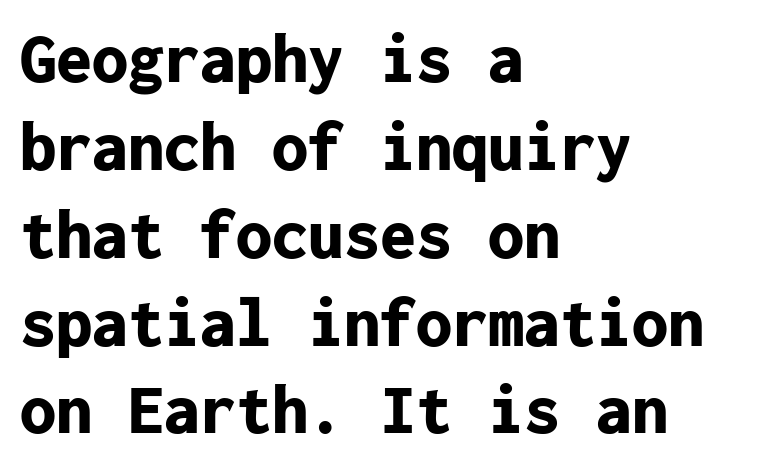
Anything drawn beneath the words? Only blank space. Reading down the block, your eye returns to a fixed left position each line. Students, note that the glyphs here touch the page at normal intervals. Here the designer chose a console-style face with uniform glyph widths.
